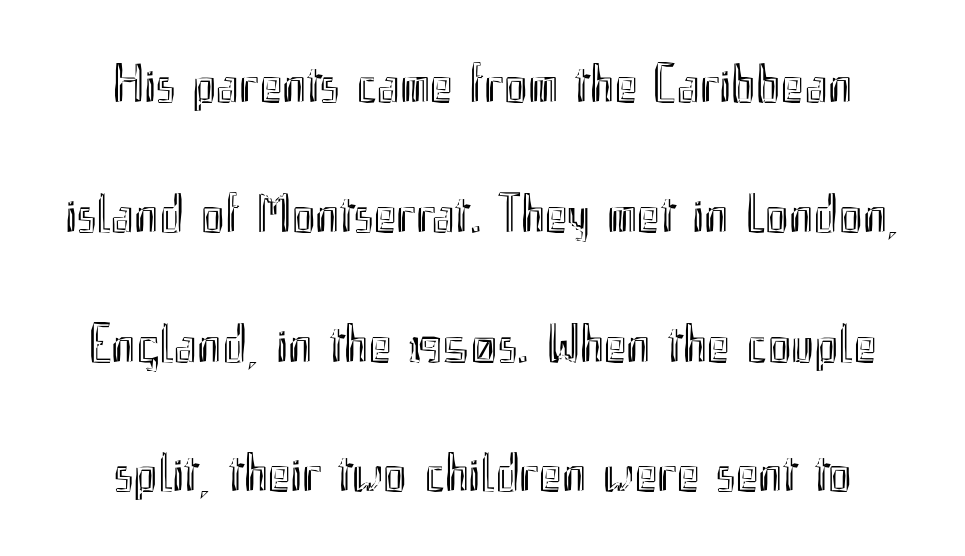
{"italic": "no", "width": "condensed", "x_height": "small", "monospaced": "no", "underline": "no", "line_spacing": "loose", "line_spacing_ratio": 2.36, "letter_spacing": "normal", "letter_spacing_em": 0.0, "glyph_px": 55}
